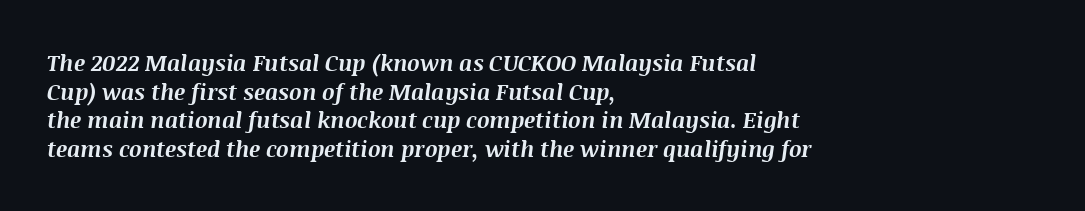
Q: Is the text bold? A: Yes.
Q: Is the text italic (slanted)? A: Yes, it leans right by about 8 degrees.
Q: Is the text underlined? A: No.
Q: How is the paragraph aligned? A: Left-aligned.
Q: Is the spacing between letters normal or unusually wide? A: Normal.
Q: Is the spacing between lines tight, normal or loose? A: Normal.
